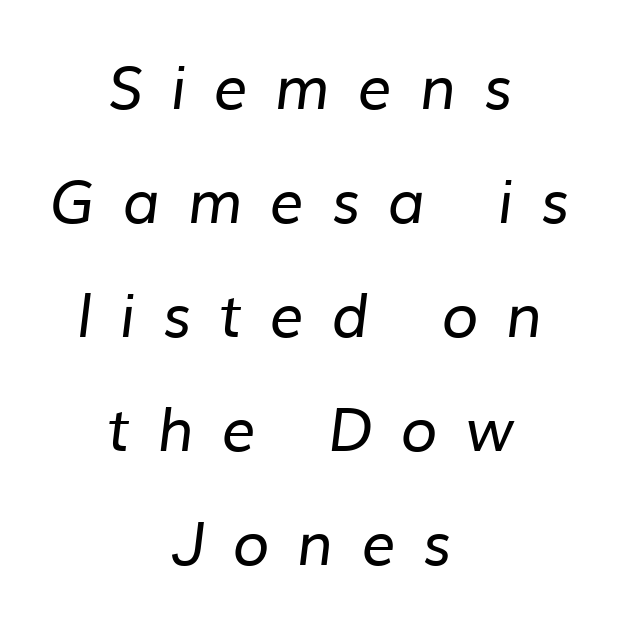
The image shows 60 px regular-weight sans-serif type; set centered, loose line spacing (1.9x), unusually wide letter spacing (+0.46 em), not underlined; low stroke contrast and a medium x-height.
